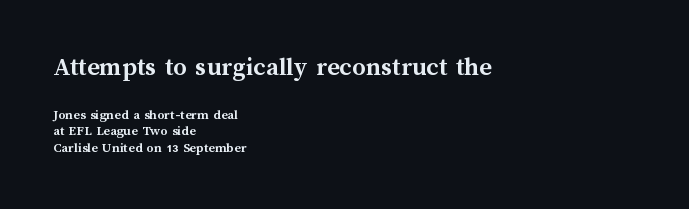
Q: Is the text bold? A: Yes.
Q: Is the text italic (slanted)? A: No, it is upright.
Q: Is the text underlined? A: No.
Q: How is the paragraph aligned? A: Left-aligned.
Q: Is the spacing between letters normal or unusually wide? A: Normal.
Q: Which block of text is set in a larger size, the first (top) or the second (bottom)? A: The first (top) one.
